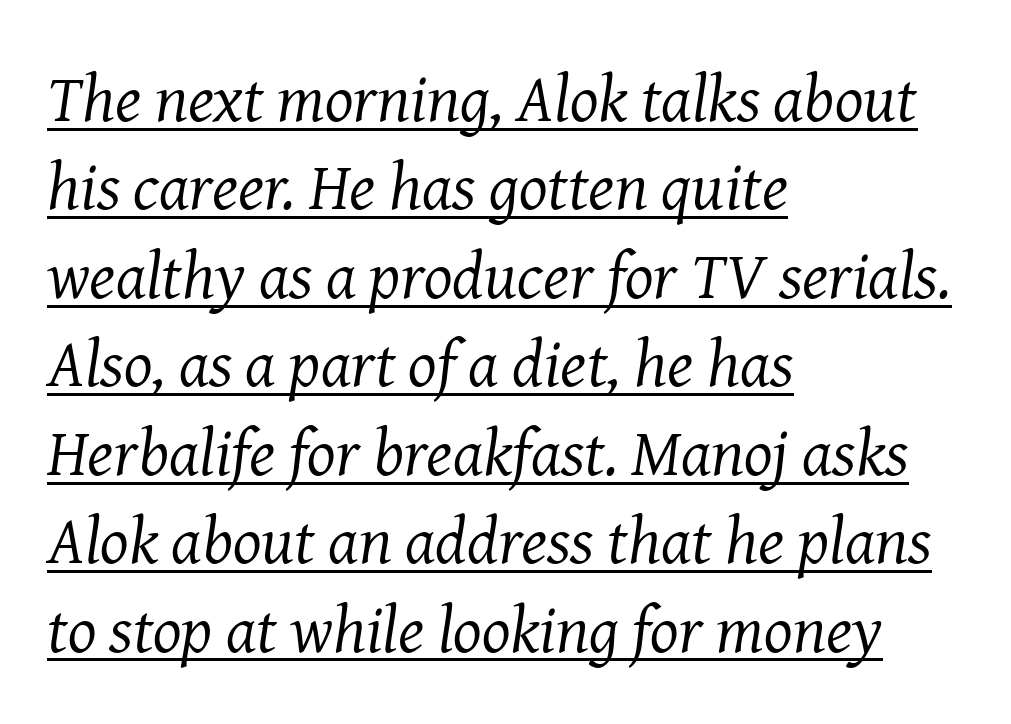
{"serif": "yes", "italic": "yes", "lean": "right", "slant_degrees": 8, "bold": "no", "weight": "regular", "width": "normal", "stroke_contrast": "medium", "x_height": "medium", "monospaced": "no", "underline": "yes", "align": "left", "line_spacing": "normal", "line_spacing_ratio": 1.32, "letter_spacing": "normal", "letter_spacing_em": 0.0, "glyph_px": 67}
